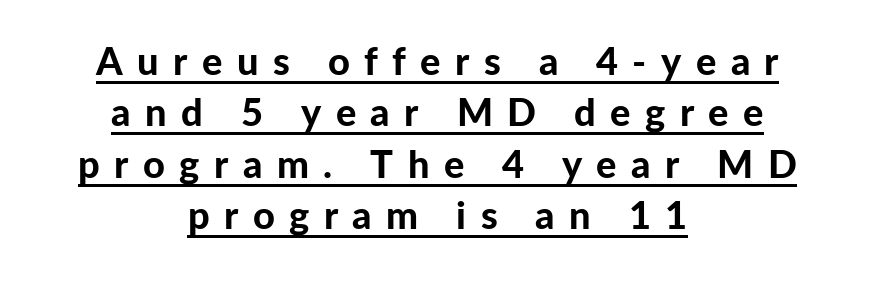
The image shows 38 px bold sans-serif type, upright; set centered, normal line spacing (1.35x), unusually wide letter spacing (+0.38 em), underlined; low stroke contrast and a medium x-height.
